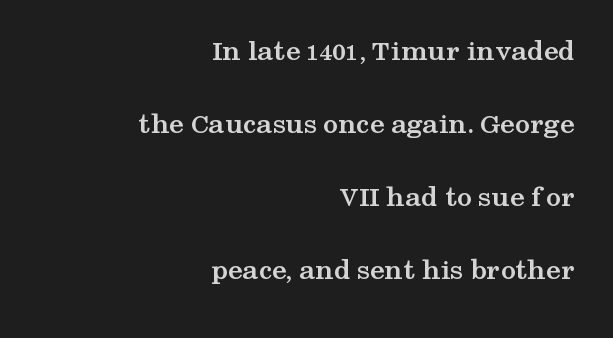
The passage shown has conventional tracking throughout. Clear beneath every line of the passage. The typography opts for an upright posture over an oblique one. The characters look thick and weighty, a clear bold. A typesetter would call this proportional, since set widths differ per character. The compositor pushed each line to the right boundary.
